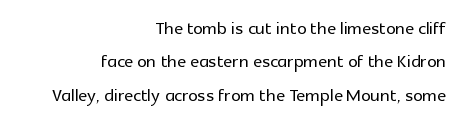
Q: Is the text italic (slanted)? A: No, it is upright.
Q: Is the text underlined? A: No.
Q: How is the paragraph aligned? A: Right-aligned.
Q: Is the spacing between letters normal or unusually wide? A: Normal.
Q: Is the spacing between lines tight, normal or loose? A: Normal.
